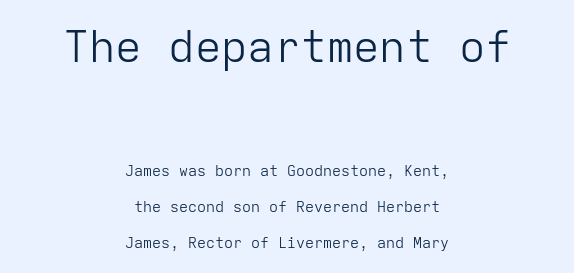
Q: Is the text bold? A: No.
Q: Is the text italic (slanted)? A: No, it is upright.
Q: Is the typeface a serif or a sans-serif typeface? A: Sans-serif.
Q: Is the text underlined? A: No.
Q: How is the paragraph aligned? A: Centered.
Q: Is the spacing between letters normal or unusually wide? A: Normal.
Q: Is the spacing between lines tight, normal or loose? A: Loose.
Q: Which block of text is set in a larger size, the first (top) or the second (bottom)? A: The first (top) one.
Q: Width (condensed, normal, or wide)? A: Normal.
Q: Stroke contrast? A: Low.
Q: x-height? A: Medium.
Q: Monospaced? A: Yes.
